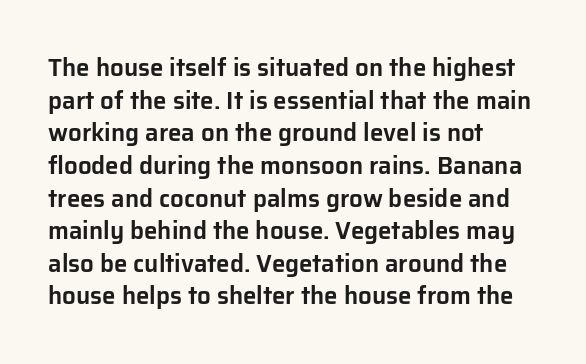
The vertical gap from one line to the next is medium. The rendering keeps characters at their native spacing. The axis of the letterforms is exactly vertical. Bare-footed words on every line. In CSS terms this would be text-align: left.
